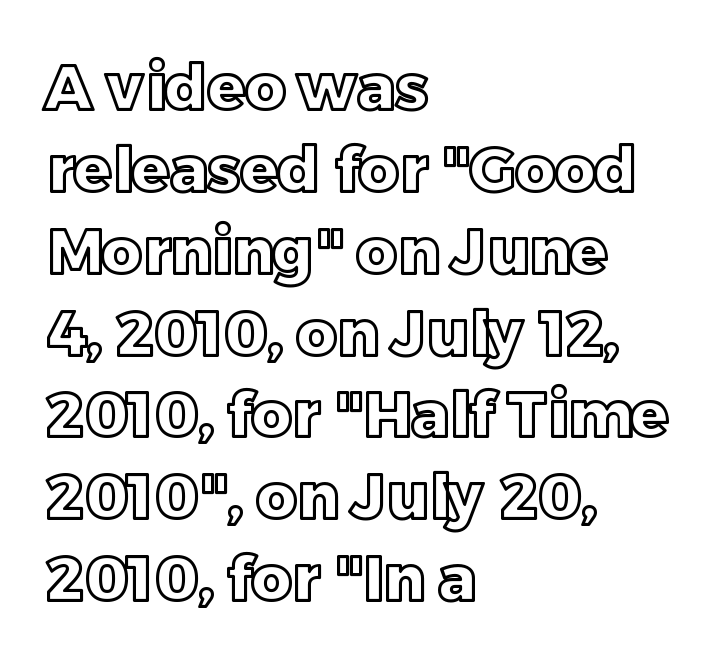
Q: Is the text italic (slanted)? A: No, it is upright.
Q: Is the text underlined? A: No.
Q: How is the paragraph aligned? A: Left-aligned.
Q: Is the spacing between letters normal or unusually wide? A: Normal.
Q: Is the spacing between lines tight, normal or loose? A: Normal.
Q: Width (condensed, normal, or wide)? A: Normal.
Q: x-height? A: Large.
Q: Monospaced? A: No.
